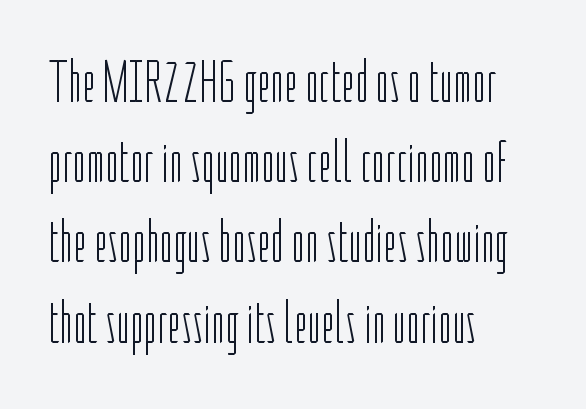
The typography opts for an upright posture over an oblique one. The passage is arranged the way most books set body copy — flush left. Is this a fixed-width face? No — the glyphs have proportional, varying widths. Is the stroke heavy? The answer is a plain regular-or-lighter.
